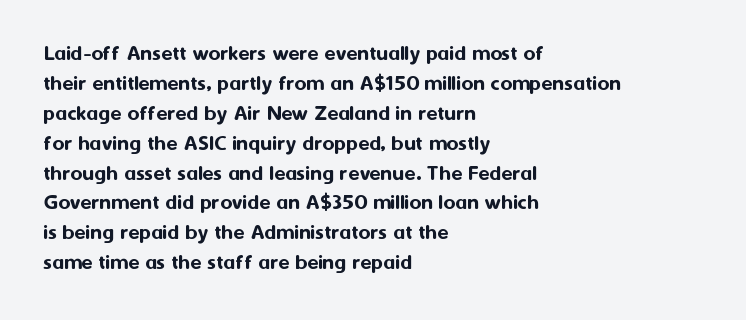
Q: Is the text italic (slanted)? A: No, it is upright.
Q: Is the text underlined? A: No.
Q: How is the paragraph aligned? A: Left-aligned.
Q: Is the spacing between letters normal or unusually wide? A: Normal.
Q: Is the spacing between lines tight, normal or loose? A: Normal.
